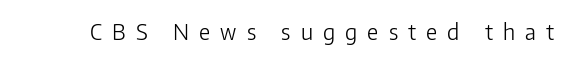
Q: Is the text bold? A: No.
Q: Is the text italic (slanted)? A: No, it is upright.
Q: Is the text underlined? A: No.
Q: Is the spacing between letters normal or unusually wide? A: Unusually wide.
